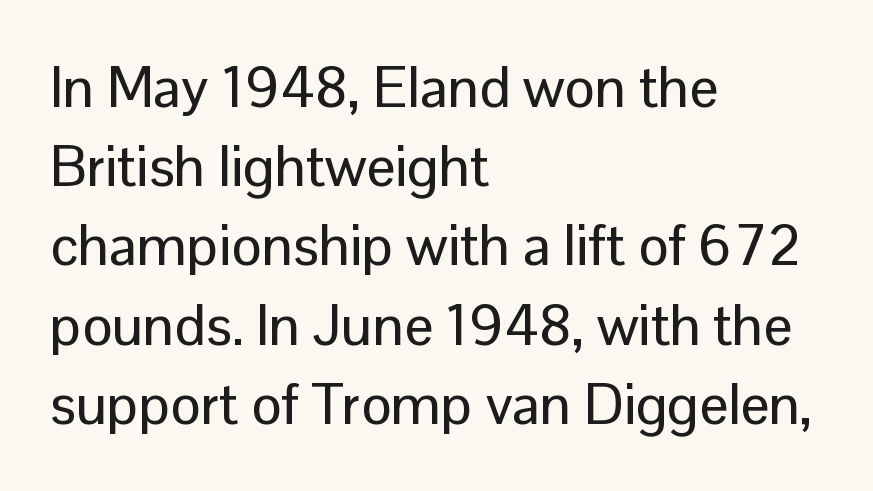
Q: Is the text italic (slanted)? A: No, it is upright.
Q: Is the typeface a serif or a sans-serif typeface? A: Sans-serif.
Q: Is the text underlined? A: No.
Q: How is the paragraph aligned? A: Left-aligned.
Q: Is the spacing between letters normal or unusually wide? A: Normal.
Q: Is the spacing between lines tight, normal or loose? A: Normal.
Q: Width (condensed, normal, or wide)? A: Normal.
Q: Stroke contrast? A: Low.
Q: x-height? A: Medium.
Q: Monospaced? A: No.
